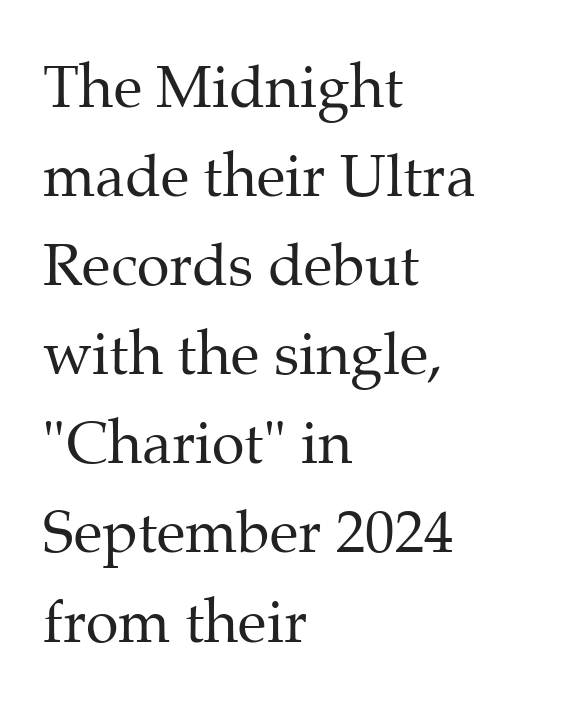
The image shows 59 px regular-weight serif type, upright; set left-aligned, normal line spacing (1.51x), normal letter spacing, not underlined; medium stroke contrast and a medium x-height.
